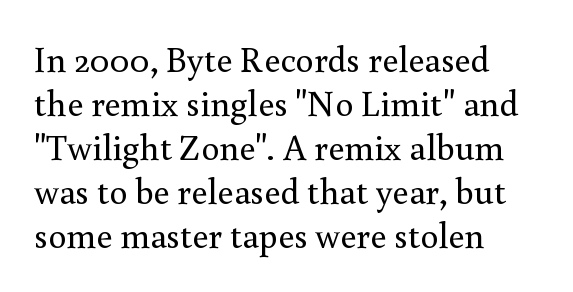
Weight: in the light-to-regular range. Nope, not italic — everything's standing straight. A typesetter would call this proportional, since set widths differ per character. The rendering keeps characters at their native spacing.
